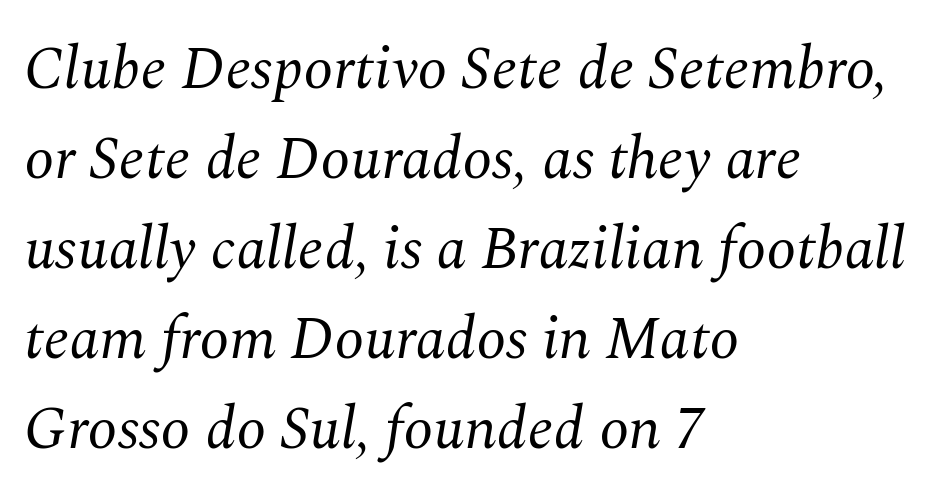
The image shows 60 px regular-weight serif type, italic (leaning right); set left-aligned, normal line spacing (1.5x), normal letter spacing, not underlined; medium stroke contrast and a medium x-height.
